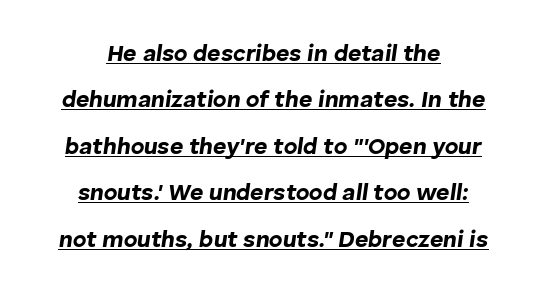
These lines keep a tight, regular rhythm from letter to letter. Where is the straight margin? There isn't one; the lines are centered. Check the space under the baseline: a stroke is drawn there. Loosely led — the rows are spread out. A dark, heavy texture on the line: the type is bold. If you drew a line through each stem, it would be angled.
